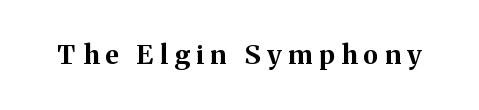
The image shows 26 px bold type, upright; set unusually wide letter spacing (+0.26 em), not underlined.
